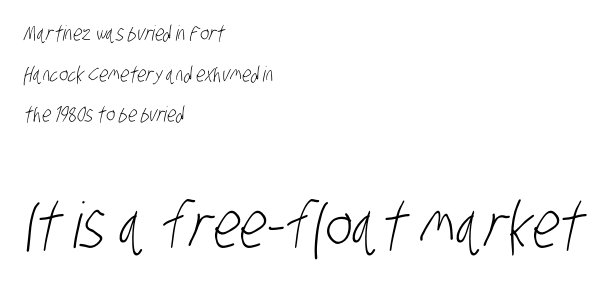
Q: Is the text bold? A: No.
Q: Is the typeface a serif or a sans-serif typeface? A: Sans-serif.
Q: Is the text underlined? A: No.
Q: How is the paragraph aligned? A: Left-aligned.
Q: Is the spacing between letters normal or unusually wide? A: Normal.
Q: Is the spacing between lines tight, normal or loose? A: Loose.
Q: Which block of text is set in a larger size, the first (top) or the second (bottom)? A: The second (bottom) one.
Q: Width (condensed, normal, or wide)? A: Condensed.
Q: Stroke contrast? A: Low.
Q: x-height? A: Large.
Q: Monospaced? A: No.
